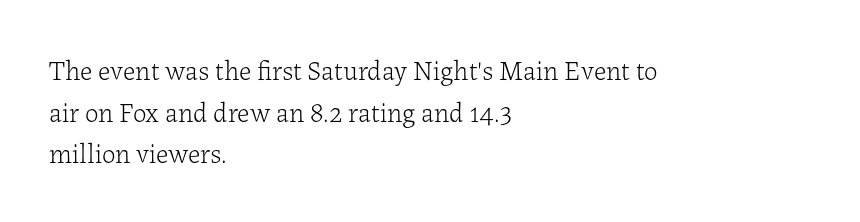
Q: Is the text bold? A: No.
Q: Is the text italic (slanted)? A: No, it is upright.
Q: Is the text underlined? A: No.
Q: How is the paragraph aligned? A: Left-aligned.
Q: Is the spacing between letters normal or unusually wide? A: Normal.
Q: Is the spacing between lines tight, normal or loose? A: Normal.
